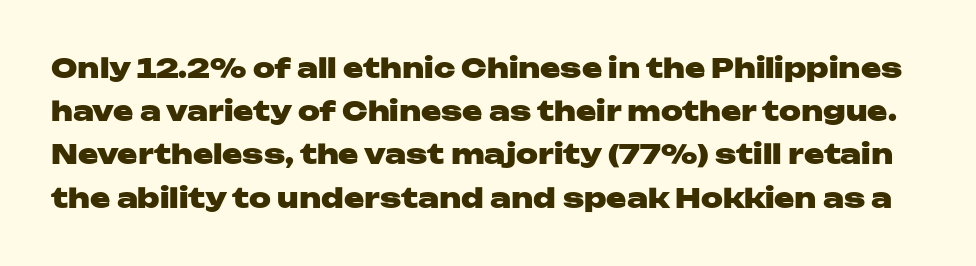
The image shows 27 px bold type, upright; set normal line spacing (1.6x), normal letter spacing, not underlined.
